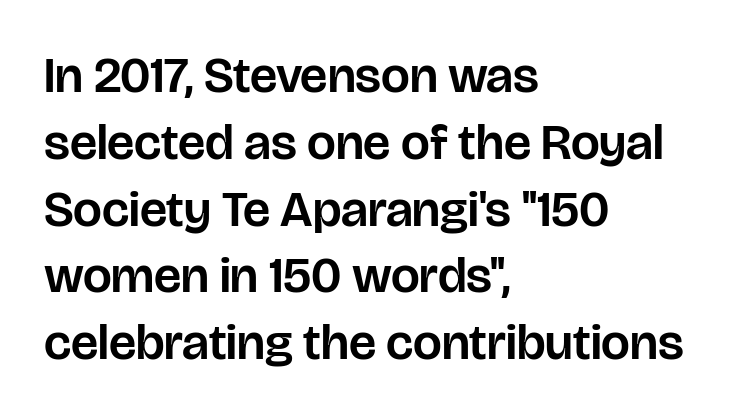
Q: Is the text italic (slanted)? A: No, it is upright.
Q: Is the typeface a serif or a sans-serif typeface? A: Sans-serif.
Q: Is the text underlined? A: No.
Q: How is the paragraph aligned? A: Left-aligned.
Q: Is the spacing between letters normal or unusually wide? A: Normal.
Q: Is the spacing between lines tight, normal or loose? A: Normal.
Q: Width (condensed, normal, or wide)? A: Normal.
Q: Stroke contrast? A: Low.
Q: x-height? A: Large.
Q: Monospaced? A: No.
